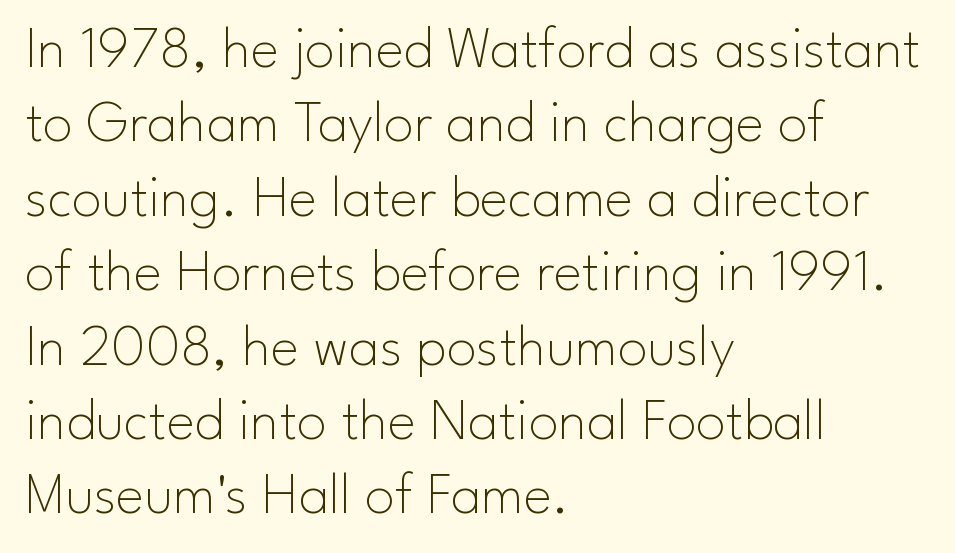
Any mark beneath the type? The region is blank. These lines are rendered in a variable-pitch font. The paragraph shown leans on its left margin. Quick note: not italic, upright. Grotesque or geometric, the face here clearly has no serifs.
